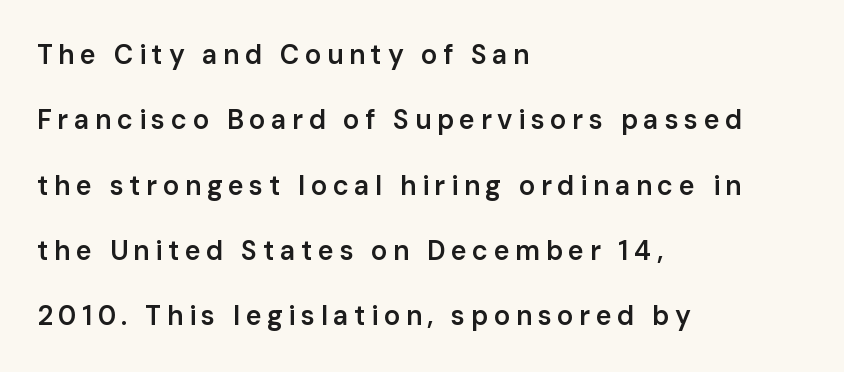
The vertical gap from one line to the next is large. Designer's note — italics off, roman on. There is plenty of visible air inserted between adjacent glyphs. Where is the straight margin? On the left. In terms of weight, the rendering is demibold, just under bold.
